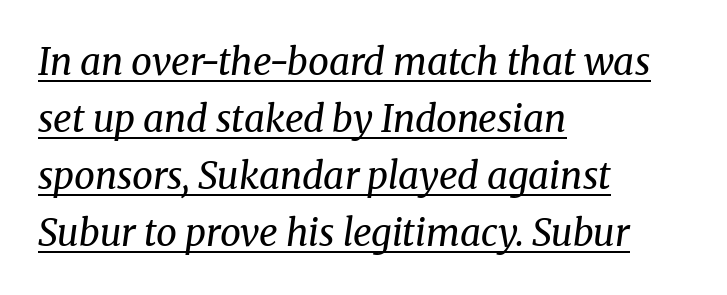
{"serif": "yes", "italic": "yes", "lean": "right", "slant_degrees": 8, "bold": "no", "weight": "regular", "width": "normal", "stroke_contrast": "medium", "x_height": "medium", "monospaced": "no", "underline": "yes", "align": "left", "line_spacing": "normal", "line_spacing_ratio": 1.54, "letter_spacing": "normal", "letter_spacing_em": 0.0, "glyph_px": 37}
